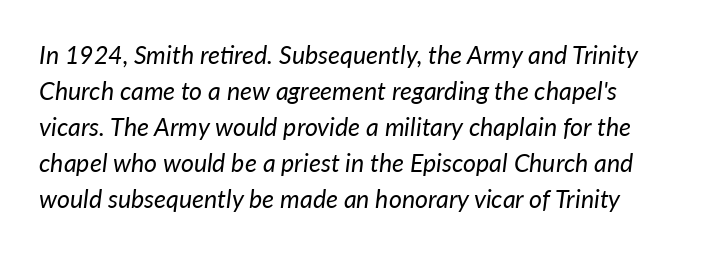
The image shows 25 px text type, italic (leaning right); set normal line spacing (1.44x), normal letter spacing, not underlined.
